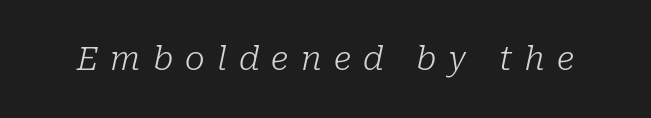
{"serif": "yes", "italic": "yes", "lean": "right", "slant_degrees": 10, "bold": "no", "weight": "light", "width": "normal", "stroke_contrast": "low", "x_height": "medium", "monospaced": "no", "underline": "no", "letter_spacing": "wide", "letter_spacing_em": 0.37, "glyph_px": 33}
